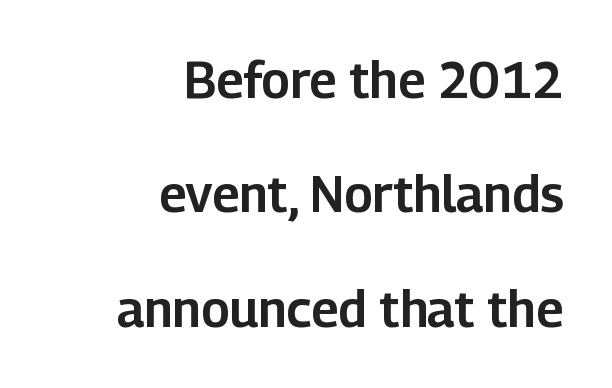
{"serif": "no", "italic": "no", "width": "normal", "stroke_contrast": "low", "x_height": "medium", "monospaced": "no", "underline": "no", "align": "right", "line_spacing": "loose", "line_spacing_ratio": 2.29, "letter_spacing": "normal", "letter_spacing_em": 0.0, "glyph_px": 50}
